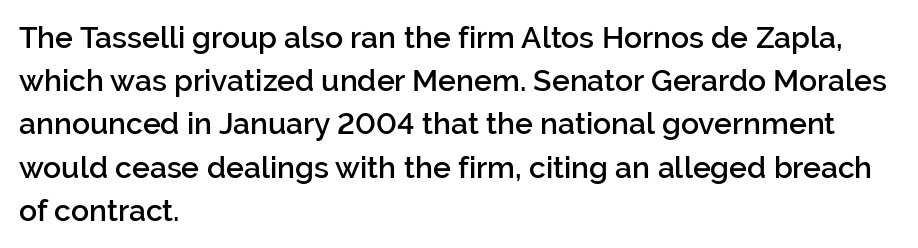
Unmarked baselines from the first word to the last. Proportional: the letters do not fall into vertical columns. Quick note: interline space is typical. The type family on display is of the sans-serif kind. The tracking reads as untouched default to a designer's eye.
